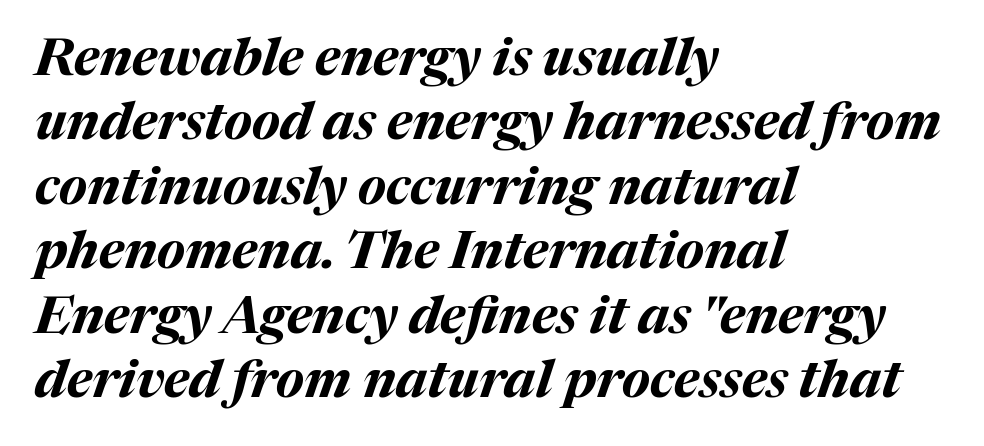
{"italic": "yes", "lean": "right", "slant_degrees": 17, "bold": "yes", "weight": "bold", "width": "normal", "stroke_contrast": "medium", "x_height": "medium", "monospaced": "no", "underline": "no", "align": "left", "line_spacing_ratio": 1.24, "letter_spacing": "normal", "letter_spacing_em": 0.0, "glyph_px": 52}
